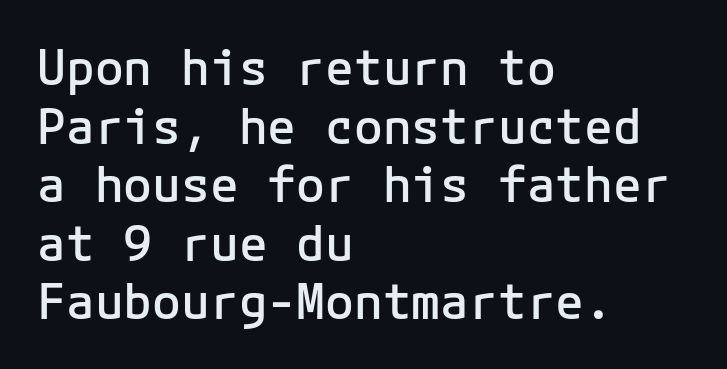
The image shows 48 px semibold sans-serif type, upright; set left-aligned, line spacing 1.22x, normal letter spacing, not underlined; low stroke contrast and a medium x-height.
